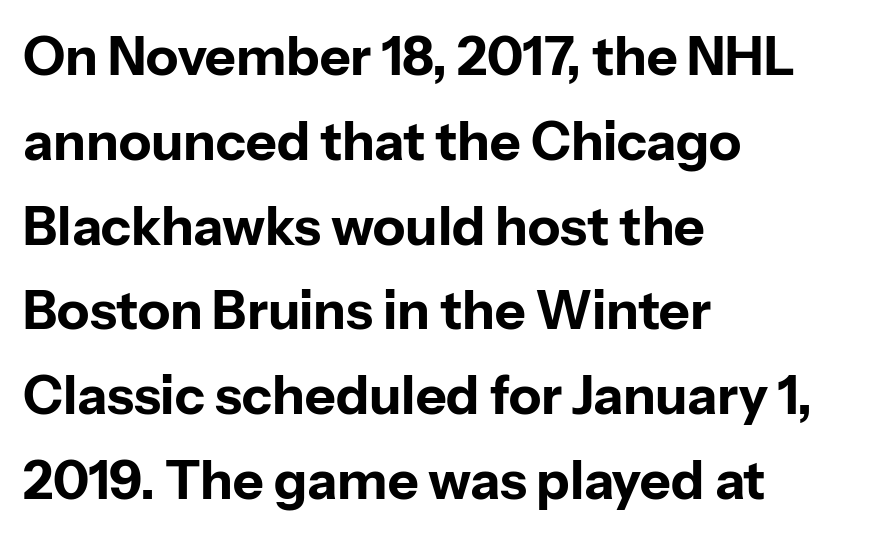
Q: Is the text bold? A: Yes.
Q: Is the text italic (slanted)? A: No, it is upright.
Q: Is the typeface a serif or a sans-serif typeface? A: Sans-serif.
Q: Is the text underlined? A: No.
Q: How is the paragraph aligned? A: Left-aligned.
Q: Is the spacing between letters normal or unusually wide? A: Normal.
Q: Is the spacing between lines tight, normal or loose? A: Normal.
Q: Width (condensed, normal, or wide)? A: Normal.
Q: Stroke contrast? A: Low.
Q: x-height? A: Medium.
Q: Monospaced? A: No.
